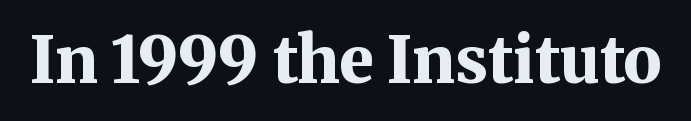
Q: Is the text bold? A: Yes.
Q: Is the text italic (slanted)? A: No, it is upright.
Q: Is the typeface a serif or a sans-serif typeface? A: Serif.
Q: Is the text underlined? A: No.
Q: Is the spacing between letters normal or unusually wide? A: Normal.
Q: Width (condensed, normal, or wide)? A: Normal.
Q: Stroke contrast? A: Medium.
Q: x-height? A: Medium.
Q: Monospaced? A: No.
